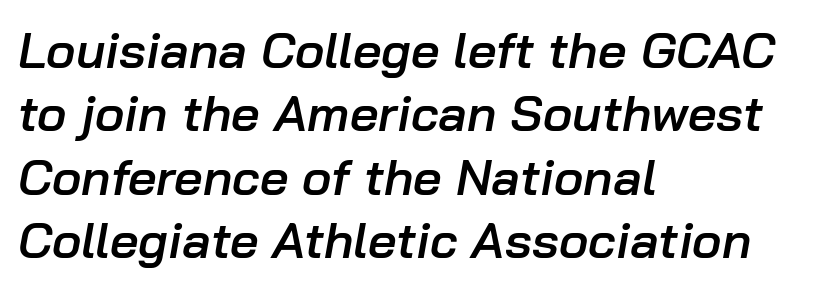
The image shows 50 px semibold type, italic (leaning right); set left-aligned, normal line spacing (1.27x), normal letter spacing, not underlined; low stroke contrast and a medium x-height.
